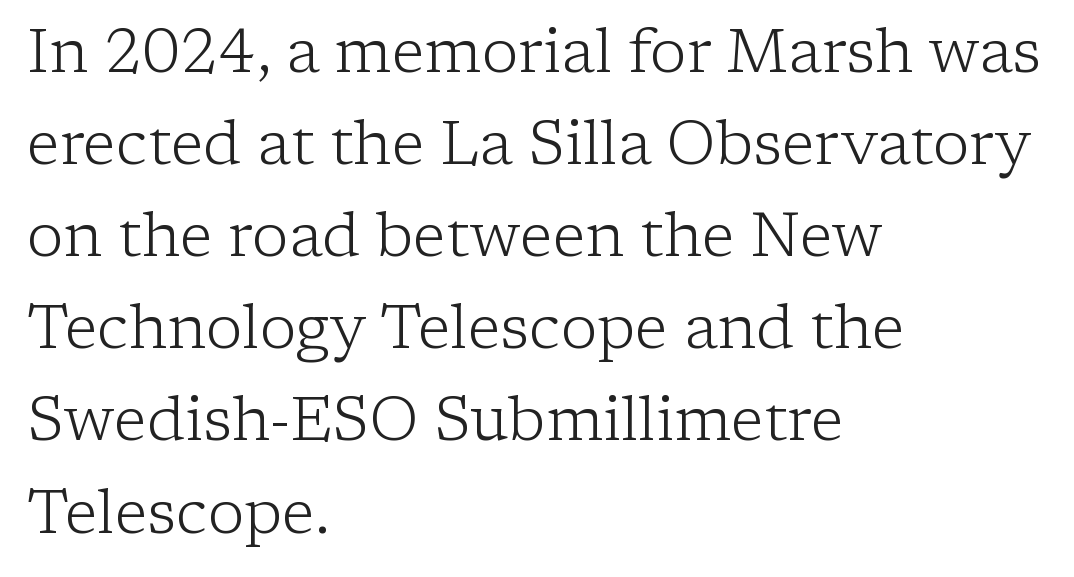
Decoration check: the copy has no underline. The text was rendered using a seriffed face with decorative stroke endings. A typesetter would call this leading conventional body-copy spacing. This reads as an unemphasized weight, regular at the heaviest.
